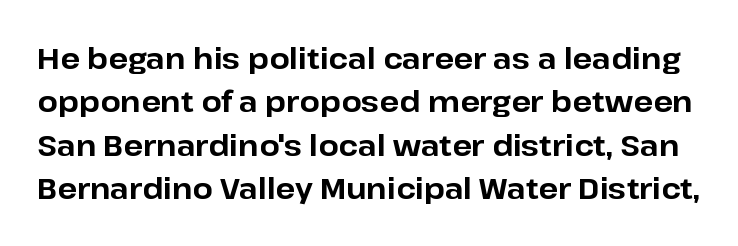
The image shows 29 px bold sans-serif type, upright; set normal line spacing (1.5x), normal letter spacing, not underlined; low stroke contrast and a medium x-height.
